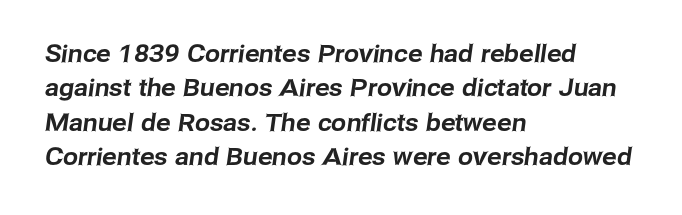
Q: Is the text underlined? A: No.
Q: How is the paragraph aligned? A: Left-aligned.
Q: Is the spacing between letters normal or unusually wide? A: Normal.
Q: Is the spacing between lines tight, normal or loose? A: Normal.
